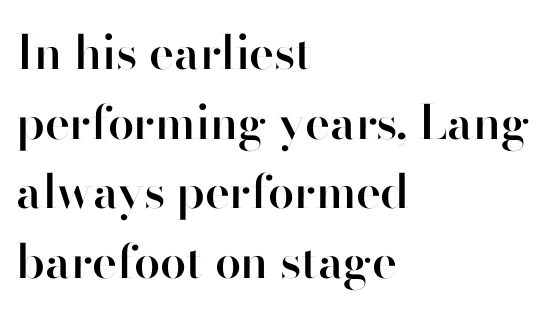
{"serif": "no", "italic": "no", "bold": "semi", "weight": "semibold", "width": "normal", "stroke_contrast": "high", "x_height": "small", "monospaced": "no", "underline": "no", "align": "left", "line_spacing": "normal", "line_spacing_ratio": 1.48, "letter_spacing": "normal", "letter_spacing_em": 0.0, "glyph_px": 47}
